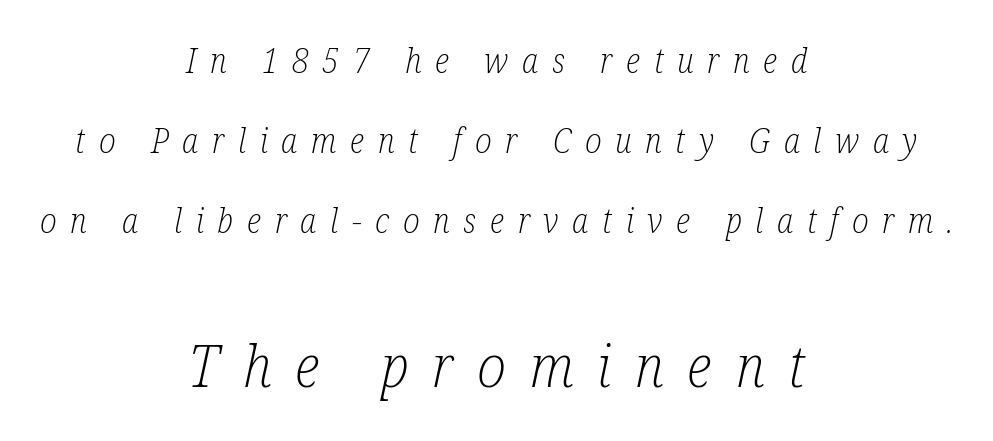
Q: Is the text bold? A: No.
Q: Is the text italic (slanted)? A: Yes, it leans right by about 12 degrees.
Q: Is the typeface a serif or a sans-serif typeface? A: Serif.
Q: Is the text underlined? A: No.
Q: How is the paragraph aligned? A: Centered.
Q: Is the spacing between letters normal or unusually wide? A: Unusually wide.
Q: Is the spacing between lines tight, normal or loose? A: Loose.
Q: Which block of text is set in a larger size, the first (top) or the second (bottom)? A: The second (bottom) one.
Q: Width (condensed, normal, or wide)? A: Condensed.
Q: Stroke contrast? A: Low.
Q: x-height? A: Medium.
Q: Monospaced? A: No.
